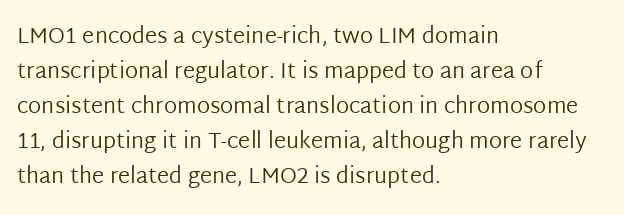
Every stem runs plumb, perpendicular to the baseline. Ink coverage per letter is moderate at most. Does extra space separate the letters? No, they use regular spacing. Line starts are locked; line ends wander. If you measured baseline to baseline, you'd find a middling distance.
